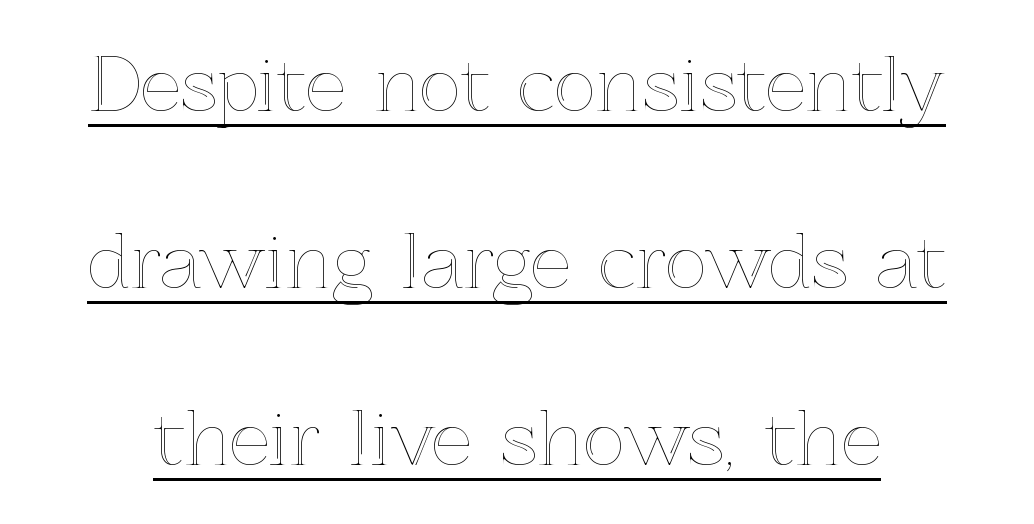
{"italic": "no", "width": "normal", "x_height": "medium", "monospaced": "no", "underline": "yes", "line_spacing": "loose", "line_spacing_ratio": 2.46, "letter_spacing": "normal", "letter_spacing_em": 0.0, "glyph_px": 72}
